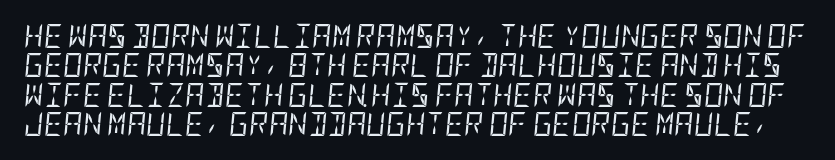
{"italic": "yes", "lean": "right", "slant_degrees": 5, "bold": "no", "underline": "no", "line_spacing_ratio": 1.22, "letter_spacing": "normal", "letter_spacing_em": 0.0, "glyph_px": 24}
